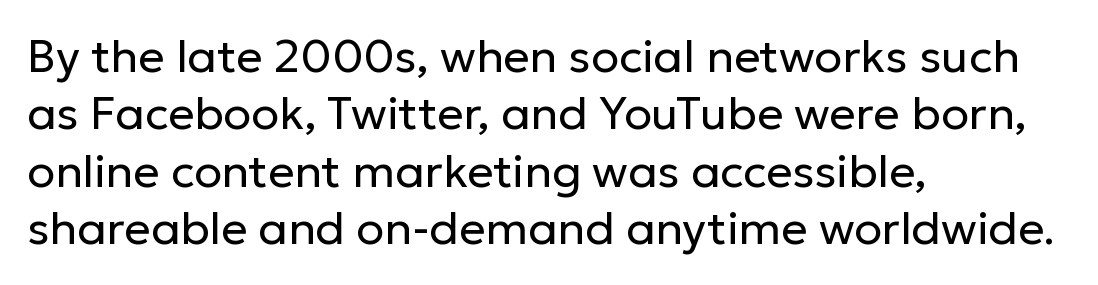
The words here are not underlined. A roman cut, with each character standing at attention. There is no visible air inserted between adjacent glyphs. The type family on display is of the sans-serif kind.
